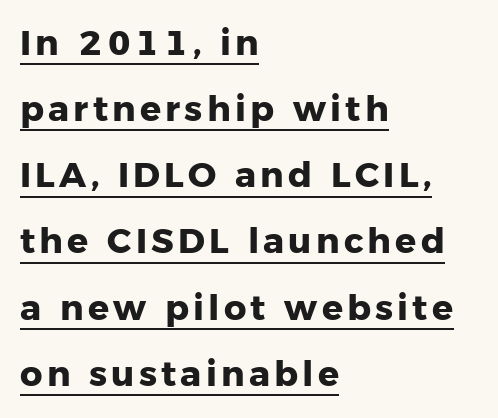
Q: Is the text bold? A: Yes.
Q: Is the text italic (slanted)? A: No, it is upright.
Q: Is the typeface a serif or a sans-serif typeface? A: Sans-serif.
Q: Is the text underlined? A: Yes.
Q: How is the paragraph aligned? A: Left-aligned.
Q: Width (condensed, normal, or wide)? A: Normal.
Q: Stroke contrast? A: Low.
Q: x-height? A: Medium.
Q: Monospaced? A: No.
